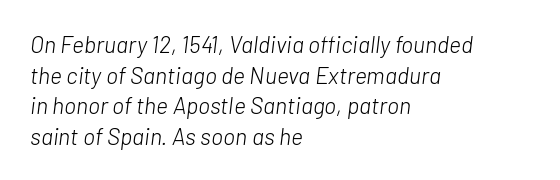
Alignment: flush left. Weight: not bold — regular or lighter. The face used here is rendered with its standard letterfit. Does the lettering tilt? It does — this is italic. The rendering uses a moderate line-height, typical for paragraphs.
